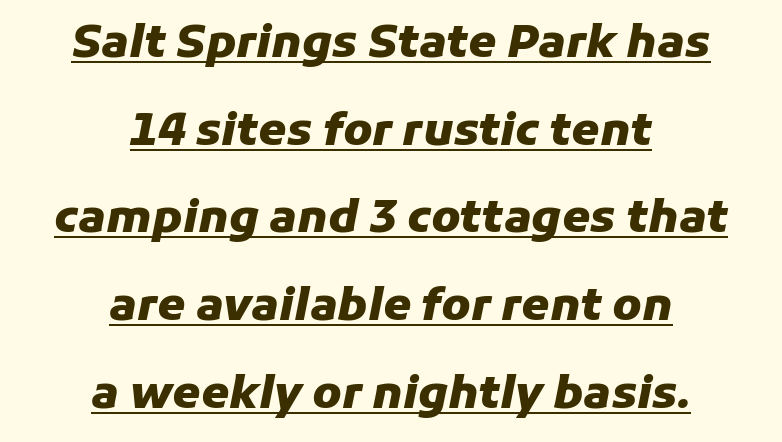
Q: Is the text bold? A: Yes.
Q: Is the text italic (slanted)? A: Yes, it leans right by about 11 degrees.
Q: Is the text underlined? A: Yes.
Q: How is the paragraph aligned? A: Centered.
Q: Is the spacing between letters normal or unusually wide? A: Normal.
Q: Is the spacing between lines tight, normal or loose? A: Loose.
Q: Width (condensed, normal, or wide)? A: Normal.
Q: Stroke contrast? A: Low.
Q: x-height? A: Medium.
Q: Monospaced? A: No.
